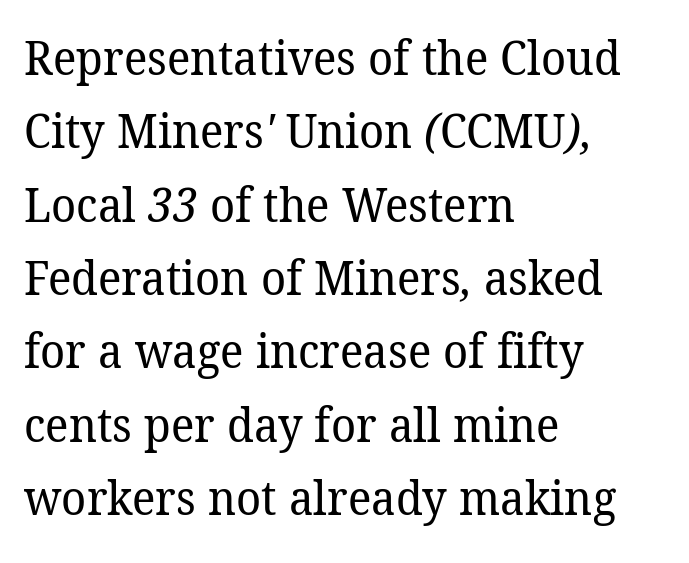
{"serif": "yes", "bold": "no", "weight": "regular", "width": "normal", "stroke_contrast": "low", "x_height": "medium", "monospaced": "no", "underline": "no", "align": "left", "line_spacing": "normal", "line_spacing_ratio": 1.56, "letter_spacing": "normal", "letter_spacing_em": 0.0, "glyph_px": 47}
